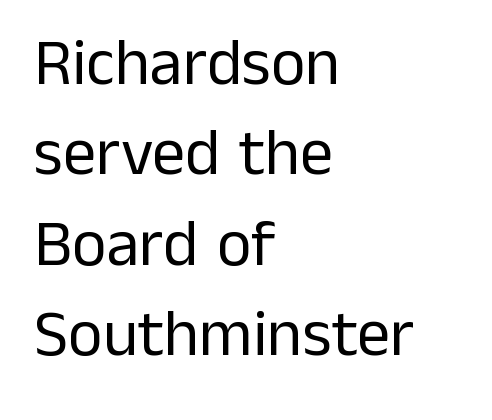
All the whitespace from short lines collects on the right. A typesetter would call this proportional, since set widths differ per character. These glyphs show unthickened strokes, regular width or finer. The rendering keeps characters at their native spacing.
